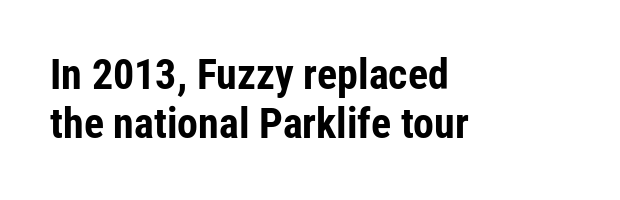
The image shows 42 px bold, condensed sans-serif type, upright; set left-aligned, line spacing 1.17x, normal letter spacing, not underlined; low stroke contrast and a medium x-height.
